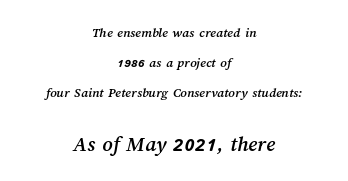
The image shows 22 px text type; set centered, loose line spacing (2.15x), normal letter spacing, not underlined; the second (bottom) block is 1.57x larger.
